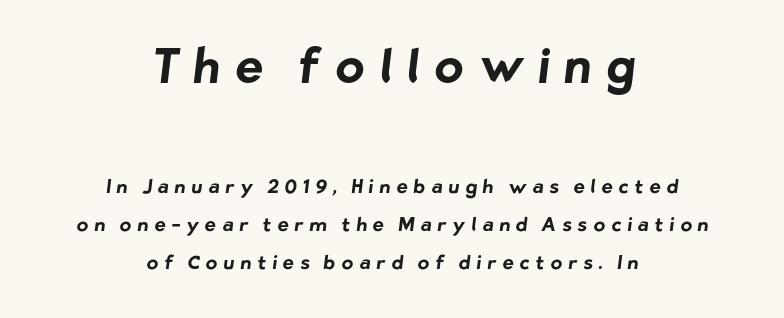
Q: Is the text bold? A: Yes.
Q: Is the typeface a serif or a sans-serif typeface? A: Sans-serif.
Q: Is the text underlined? A: No.
Q: How is the paragraph aligned? A: Centered.
Q: Is the spacing between letters normal or unusually wide? A: Unusually wide.
Q: Is the spacing between lines tight, normal or loose? A: Loose.
Q: Which block of text is set in a larger size, the first (top) or the second (bottom)? A: The first (top) one.
Q: Width (condensed, normal, or wide)? A: Normal.
Q: Stroke contrast? A: Low.
Q: x-height? A: Medium.
Q: Monospaced? A: No.
